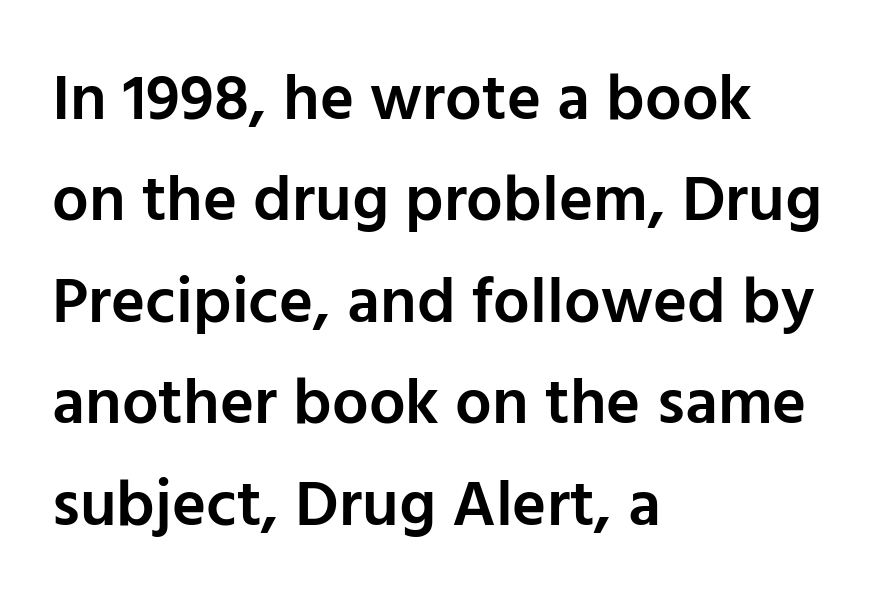
{"serif": "no", "italic": "no", "bold": "semi", "weight": "semibold", "width": "normal", "stroke_contrast": "low", "x_height": "medium", "monospaced": "no", "underline": "no", "align": "left", "line_spacing": "normal", "line_spacing_ratio": 1.56, "letter_spacing": "normal", "letter_spacing_em": 0.0, "glyph_px": 65}
